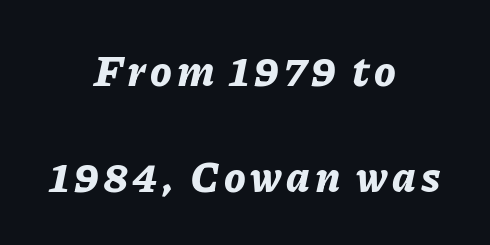
The image shows 43 px bold type, italic (leaning right); set centered, loose line spacing (2.47x), not underlined; low stroke contrast and a medium x-height.
